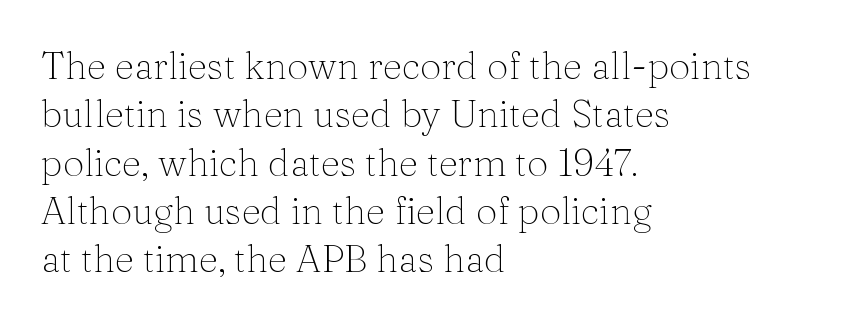
{"serif": "yes", "italic": "no", "bold": "no", "weight": "thin", "width": "normal", "stroke_contrast": "medium", "x_height": "medium", "monospaced": "no", "underline": "no", "align": "left", "line_spacing": "normal", "line_spacing_ratio": 1.27, "letter_spacing": "normal", "letter_spacing_em": 0.0, "glyph_px": 38}
